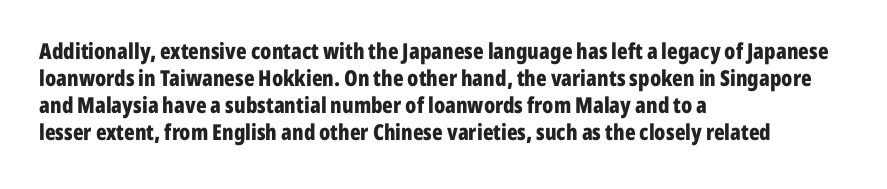
The image shows 22 px bold type, upright; set left-aligned, line spacing 1.23x, normal letter spacing, not underlined.
